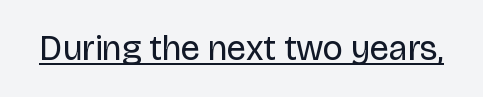
Q: Is the text bold? A: No.
Q: Is the text italic (slanted)? A: No, it is upright.
Q: Is the typeface a serif or a sans-serif typeface? A: Sans-serif.
Q: Is the text underlined? A: Yes.
Q: Is the spacing between letters normal or unusually wide? A: Normal.
Q: Width (condensed, normal, or wide)? A: Normal.
Q: Stroke contrast? A: Low.
Q: x-height? A: Large.
Q: Monospaced? A: No.
